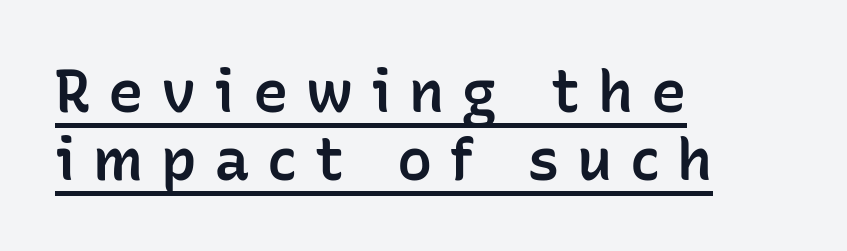
Q: Is the text bold? A: Semi-bold.
Q: Is the text italic (slanted)? A: No, it is upright.
Q: Is the typeface a serif or a sans-serif typeface? A: Sans-serif.
Q: Is the text underlined? A: Yes.
Q: How is the paragraph aligned? A: Left-aligned.
Q: Is the spacing between letters normal or unusually wide? A: Unusually wide.
Q: Width (condensed, normal, or wide)? A: Normal.
Q: Stroke contrast? A: Low.
Q: x-height? A: Medium.
Q: Monospaced? A: No.
